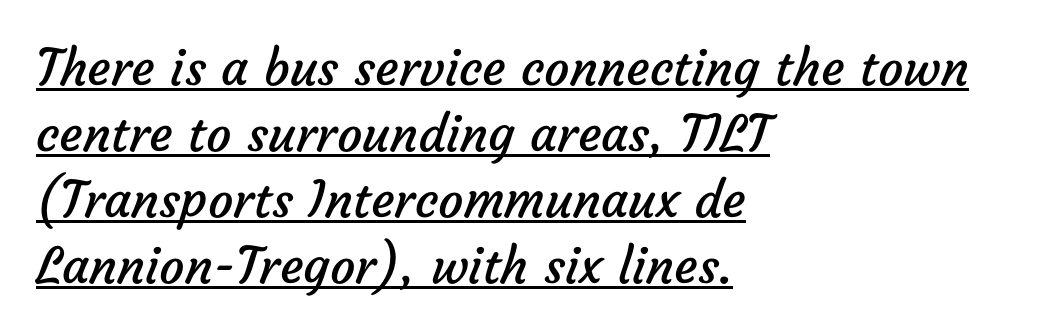
{"serif": "no", "bold": "no", "weight": "regular", "width": "normal", "stroke_contrast": "low", "x_height": "medium", "monospaced": "no", "underline": "yes", "align": "left", "line_spacing": "normal", "line_spacing_ratio": 1.32, "letter_spacing": "normal", "letter_spacing_em": 0.0, "glyph_px": 50}
